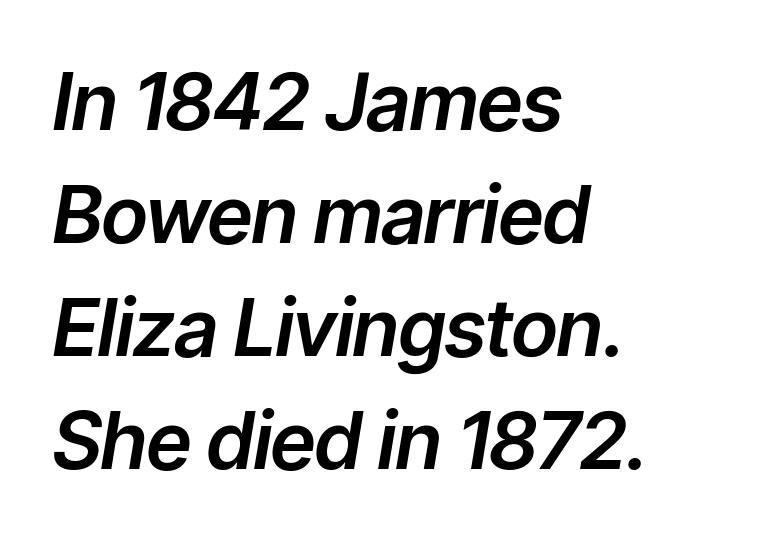
{"italic": "yes", "lean": "right", "slant_degrees": 9, "width": "normal", "stroke_contrast": "low", "x_height": "medium", "monospaced": "no", "underline": "no", "align": "left", "line_spacing": "normal", "line_spacing_ratio": 1.43, "letter_spacing": "normal", "letter_spacing_em": 0.0, "glyph_px": 79}
